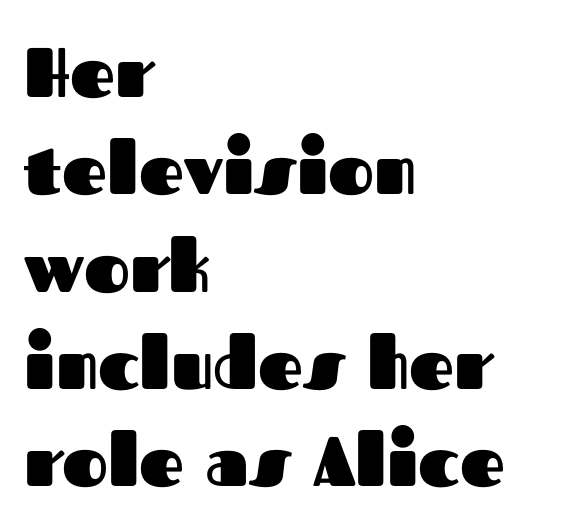
The image shows 70 px heavy sans-serif type, upright; set left-aligned, normal line spacing (1.39x), normal letter spacing, not underlined; medium stroke contrast and a medium x-height.
